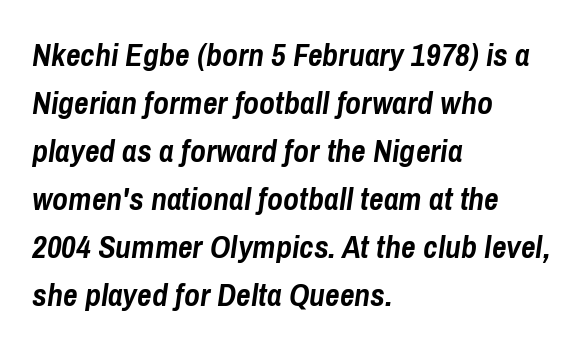
Does the weight exceed regular? Yes, all the way to bold. The gaps between neighbouring characters are ordinary and unremarkable. The rendering applies a slant to the glyphs. Here the designer chose a conventional face with non-uniform glyph widths.
